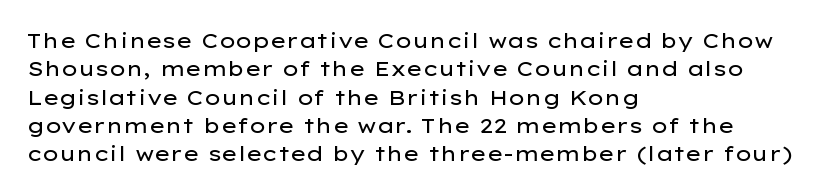
Evenly set lines give the paragraph a standard silhouette. Students, note that the glyphs here touch the page at normal intervals. In terms of posture, this sample is upright. Typeset ragged right — the left edge is the straight one.
